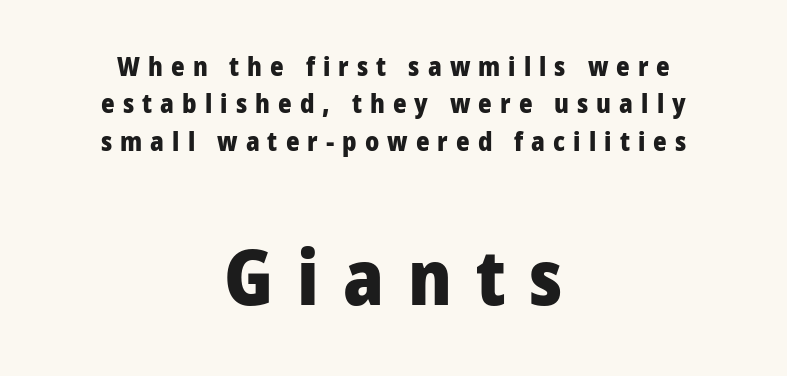
Q: Is the text bold? A: Yes.
Q: Is the text italic (slanted)? A: No, it is upright.
Q: Is the typeface a serif or a sans-serif typeface? A: Sans-serif.
Q: Is the text underlined? A: No.
Q: How is the paragraph aligned? A: Centered.
Q: Is the spacing between letters normal or unusually wide? A: Unusually wide.
Q: Is the spacing between lines tight, normal or loose? A: Normal.
Q: Which block of text is set in a larger size, the first (top) or the second (bottom)? A: The second (bottom) one.
Q: Width (condensed, normal, or wide)? A: Normal.
Q: Stroke contrast? A: Low.
Q: x-height? A: Medium.
Q: Monospaced? A: No.
